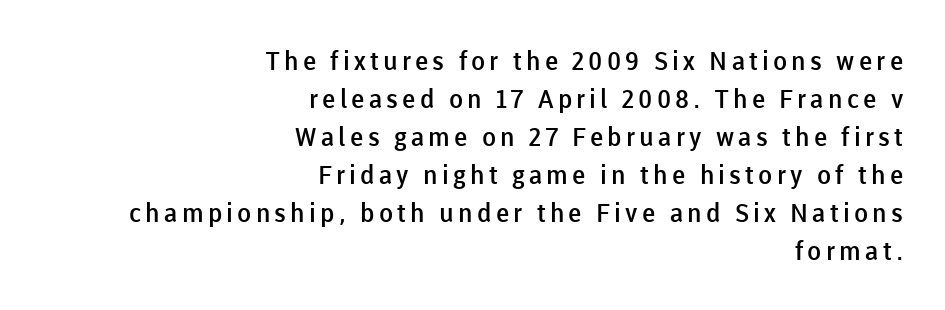
Q: Is the text bold? A: Semi-bold.
Q: Is the text italic (slanted)? A: No, it is upright.
Q: Is the text underlined? A: No.
Q: How is the paragraph aligned? A: Right-aligned.
Q: Is the spacing between lines tight, normal or loose? A: Normal.
